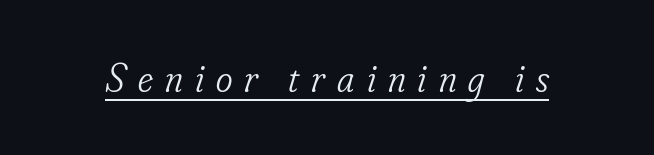
The passage shown has open, widely tracked lettering throughout. This is underlined copy, the kind a proofreader might mark for attention. Here the designer chose a conventional face with non-uniform glyph widths. The lettering tilts uniformly, giving the passage an italic look.
